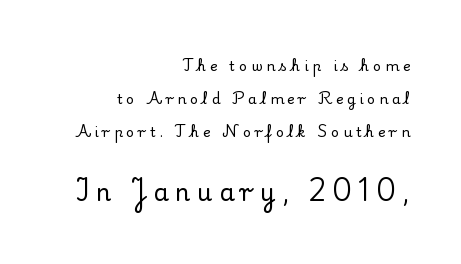
Tall strokes in this sample are plumb rather than angled. Layout note: lines flush right. How are the letters spaced? Widely, with obvious added tracking. The area under the type is left untouched.
